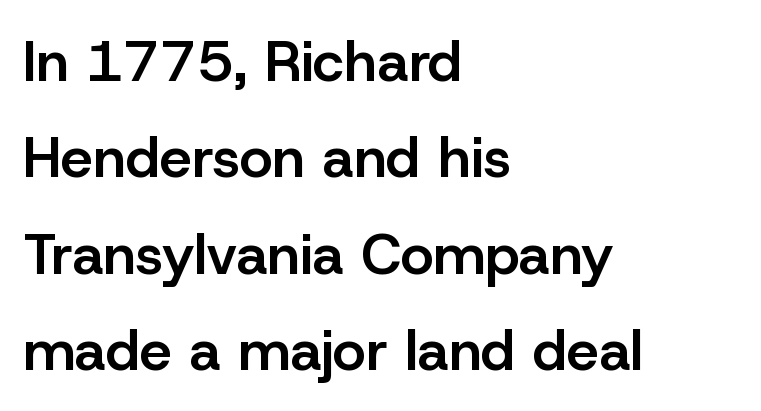
{"serif": "no", "italic": "no", "bold": "semi", "weight": "semibold", "width": "normal", "stroke_contrast": "low", "x_height": "medium", "monospaced": "no", "underline": "no", "align": "left", "line_spacing": "normal", "line_spacing_ratio": 1.69, "letter_spacing": "normal", "letter_spacing_em": 0.0, "glyph_px": 57}
